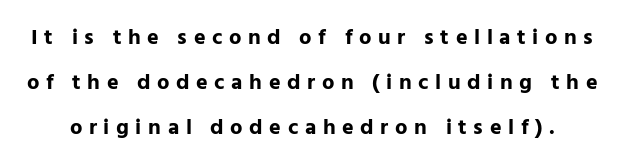
Q: Is the text bold? A: Yes.
Q: Is the text italic (slanted)? A: No, it is upright.
Q: Is the text underlined? A: No.
Q: Is the spacing between letters normal or unusually wide? A: Unusually wide.
Q: Is the spacing between lines tight, normal or loose? A: Loose.
